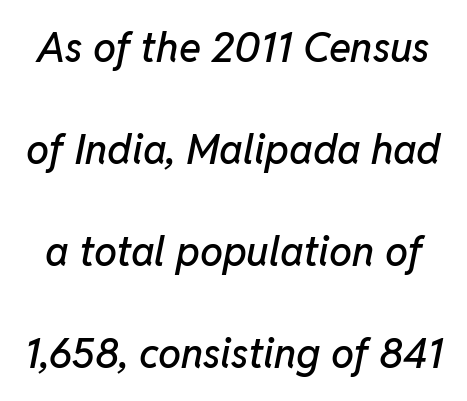
The image shows 41 px text type, italic (leaning right); set loose line spacing (2.49x), normal letter spacing, not underlined; low stroke contrast and a medium x-height.
